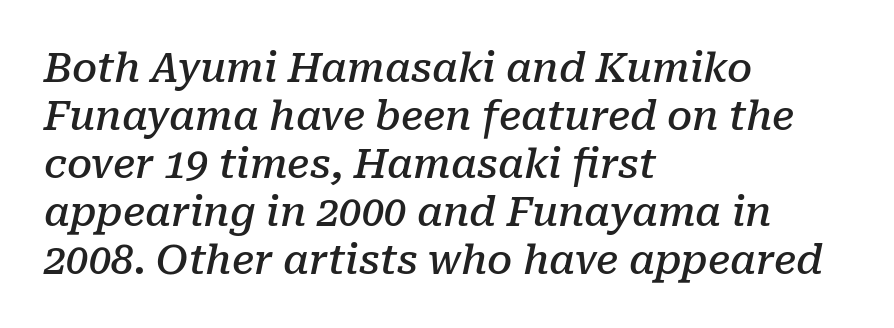
The glyphs have the mass of a demibold cut, below bold. To sum up the face: it has serifs. Spacing verdict: proportional, widths tailored to each character. Words float on clear page, feet unadorned.
